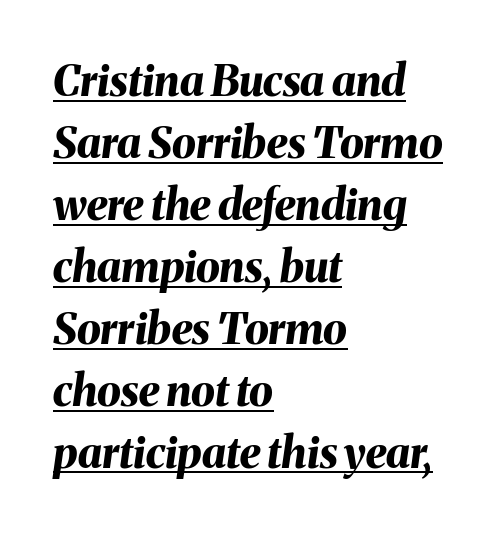
{"italic": "yes", "lean": "right", "slant_degrees": 8, "bold": "yes", "weight": "bold", "width": "normal", "stroke_contrast": "medium", "x_height": "medium", "monospaced": "no", "underline": "yes", "align": "left", "line_spacing": "normal", "line_spacing_ratio": 1.44, "letter_spacing": "normal", "letter_spacing_em": 0.0, "glyph_px": 43}
